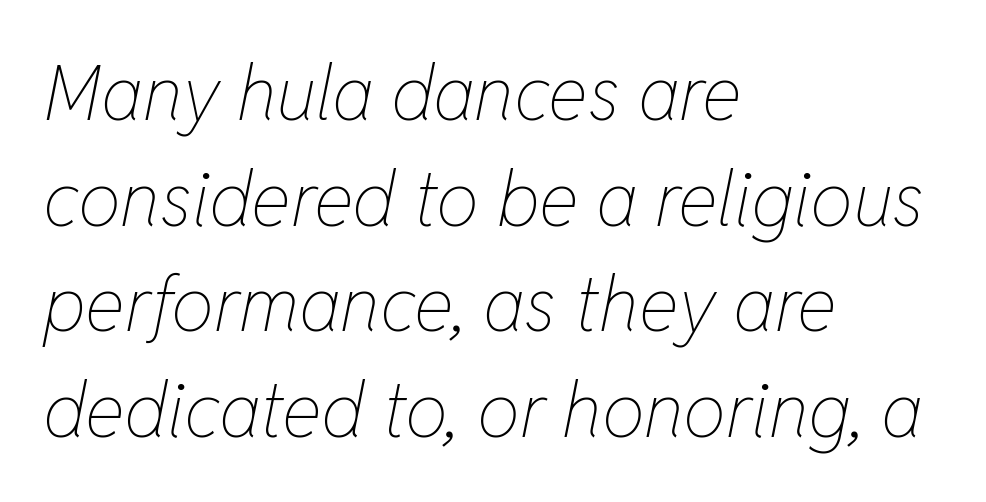
{"italic": "yes", "lean": "right", "slant_degrees": 11, "bold": "no", "weight": "thin", "width": "condensed", "stroke_contrast": "low", "x_height": "medium", "monospaced": "no", "underline": "no", "align": "left", "line_spacing": "normal", "line_spacing_ratio": 1.39, "letter_spacing": "normal", "letter_spacing_em": 0.0, "glyph_px": 76}
